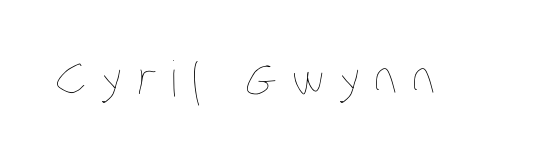
{"bold": "no", "weight": "thin", "width": "condensed", "stroke_contrast": "low", "x_height": "large", "monospaced": "no", "underline": "no", "letter_spacing": "wide", "letter_spacing_em": 0.29, "glyph_px": 49}
